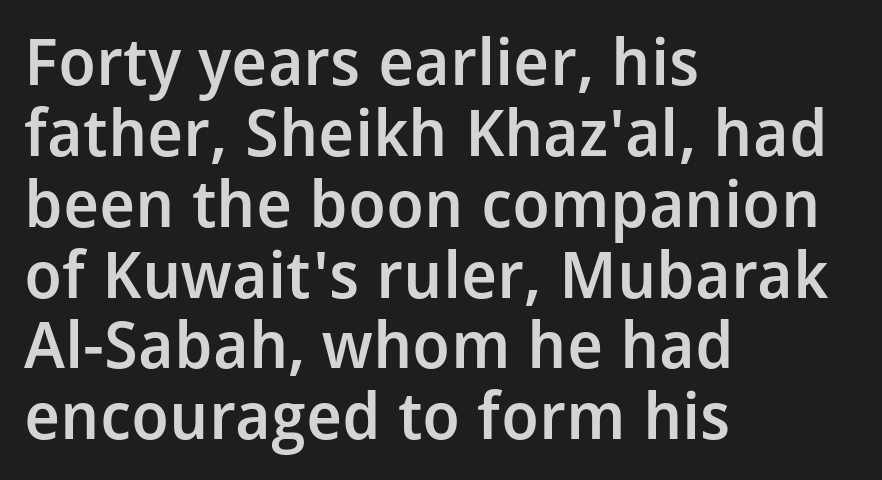
{"serif": "no", "italic": "no", "bold": "semi", "weight": "semibold", "width": "normal", "stroke_contrast": "low", "x_height": "medium", "monospaced": "no", "underline": "no", "align": "left", "line_spacing": "tight", "line_spacing_ratio": 1.09, "letter_spacing": "normal", "letter_spacing_em": 0.0, "glyph_px": 65}
